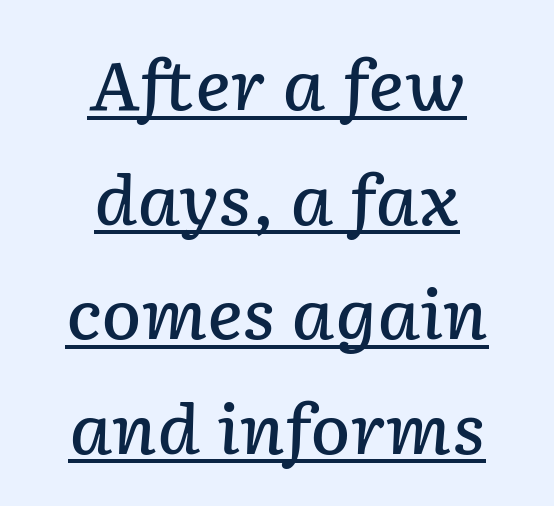
Q: Is the text bold? A: Semi-bold.
Q: Is the text italic (slanted)? A: Yes, it leans right by about 2 degrees.
Q: Is the text underlined? A: Yes.
Q: How is the paragraph aligned? A: Centered.
Q: Is the spacing between letters normal or unusually wide? A: Normal.
Q: Width (condensed, normal, or wide)? A: Normal.
Q: Stroke contrast? A: Low.
Q: x-height? A: Medium.
Q: Monospaced? A: No.
